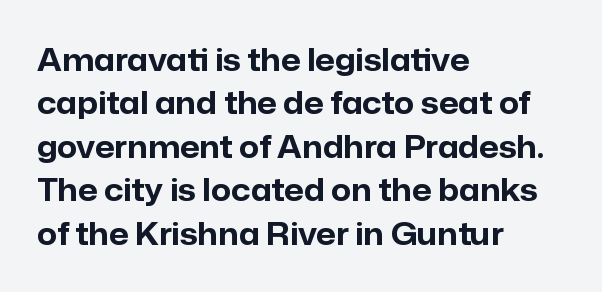
{"serif": "no", "italic": "no", "bold": "yes", "weight": "bold", "width": "normal", "stroke_contrast": "low", "x_height": "medium", "monospaced": "no", "underline": "no", "align": "left", "line_spacing": "normal", "line_spacing_ratio": 1.4, "letter_spacing": "normal", "letter_spacing_em": 0.0, "glyph_px": 31}
